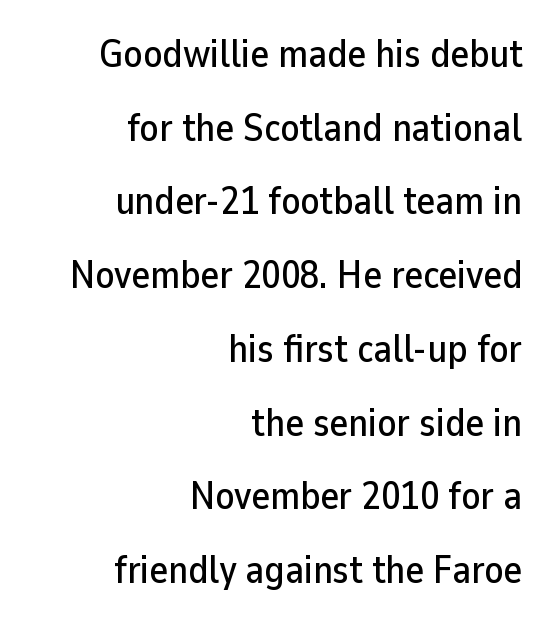
{"serif": "no", "italic": "no", "width": "normal", "stroke_contrast": "low", "x_height": "medium", "monospaced": "no", "underline": "no", "align": "right", "line_spacing_ratio": 1.89, "letter_spacing": "normal", "letter_spacing_em": 0.0, "glyph_px": 39}
